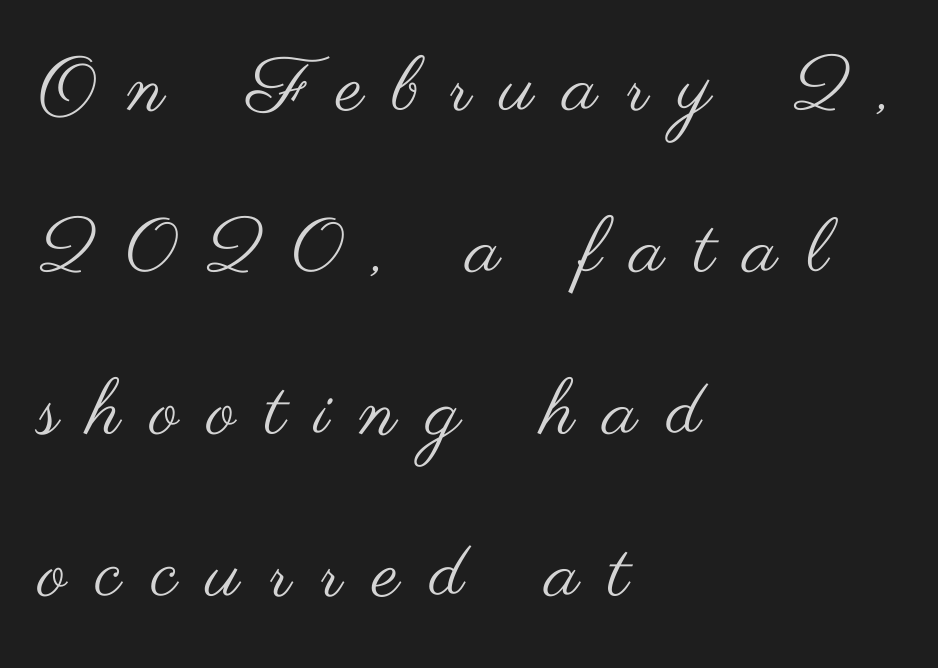
Is the block centered? No — it sits flush against the left margin. Type style note: lacks serifs. Is this a fixed-width face? No — the glyphs have proportional, varying widths. The font is comparable to plain body text, perhaps lighter. The space between consecutive lines is lavish.
